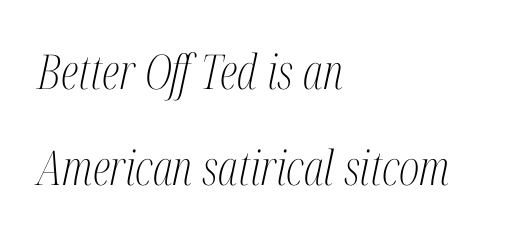
{"serif": "yes", "italic": "yes", "lean": "right", "slant_degrees": 12, "bold": "no", "weight": "light", "width": "condensed", "stroke_contrast": "medium", "x_height": "medium", "monospaced": "no", "underline": "no", "align": "left", "line_spacing": "loose", "line_spacing_ratio": 1.99, "letter_spacing": "normal", "letter_spacing_em": 0.0, "glyph_px": 48}
